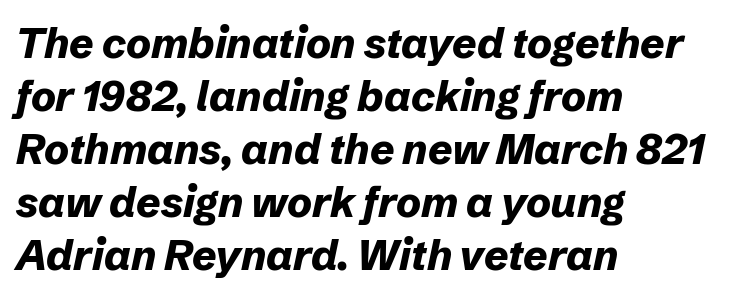
Q: Is the text bold? A: Yes.
Q: Is the text italic (slanted)? A: Yes, it leans right by about 12 degrees.
Q: Is the text underlined? A: No.
Q: How is the paragraph aligned? A: Left-aligned.
Q: Is the spacing between letters normal or unusually wide? A: Normal.
Q: Is the spacing between lines tight, normal or loose? A: Normal.
Q: Width (condensed, normal, or wide)? A: Normal.
Q: Stroke contrast? A: Low.
Q: x-height? A: Medium.
Q: Monospaced? A: No.
